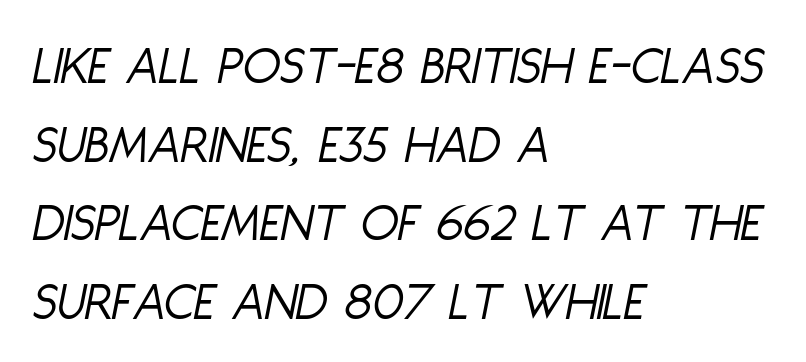
The cut favours lightness, reaching ordinary text weight at its darkest. Is there much room between lines? A standard amount, neither cramped nor airy. Line beginnings align vertically; line endings do not. Rule under the text: the space is simply empty. The line texture is even and compact thanks to regular tracking. Here the designer chose a conventional face with non-uniform glyph widths.
